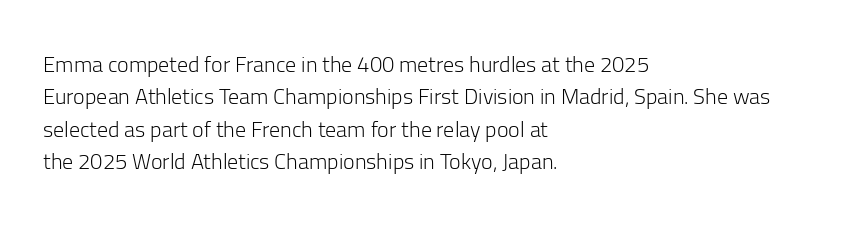
{"italic": "no", "bold": "no", "underline": "no", "align": "left", "line_spacing": "normal", "line_spacing_ratio": 1.47, "letter_spacing": "normal", "letter_spacing_em": 0.0, "glyph_px": 22}
